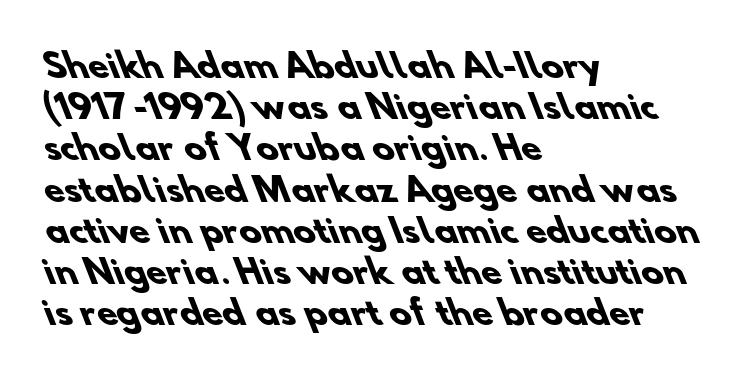
In terms of weight, the rendering is a true, heavy bold. Standard letterfit; no display-style spreading of the glyphs. The string is rendered with underlining switched off. All the whitespace from short lines collects on the right. Look at the bottom of the vertical strokes: they stop flat, with no serifs.
